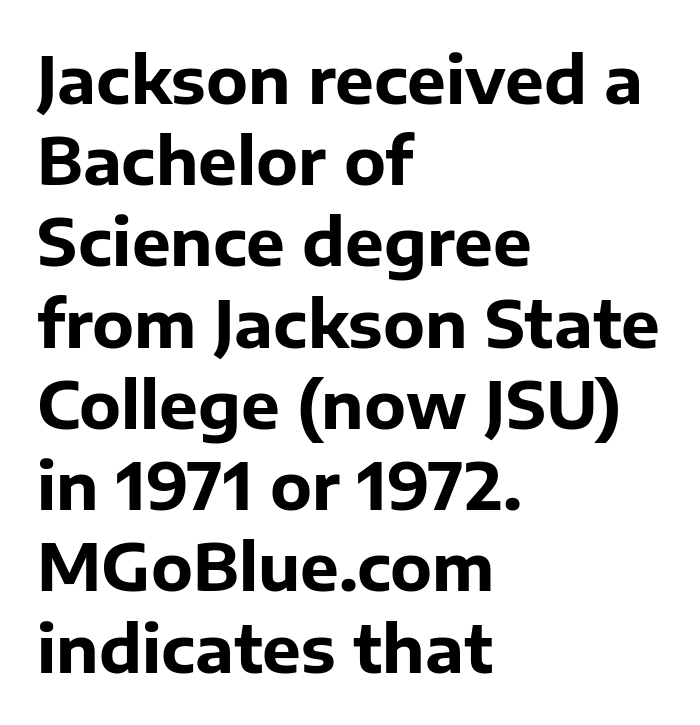
The image shows 65 px bold sans-serif type, upright; set left-aligned, normal line spacing (1.25x), normal letter spacing, not underlined; low stroke contrast and a medium x-height.
